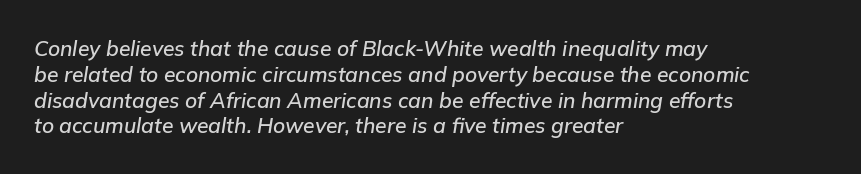
Q: Is the text italic (slanted)? A: Yes, it leans right by about 9 degrees.
Q: Is the text underlined? A: No.
Q: How is the paragraph aligned? A: Left-aligned.
Q: Is the spacing between letters normal or unusually wide? A: Normal.
